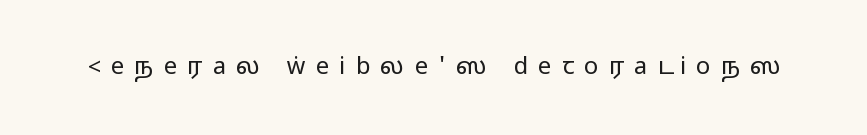
{"italic": "no", "underline": "no", "letter_spacing": "wide", "letter_spacing_em": 0.42, "glyph_px": 24}
